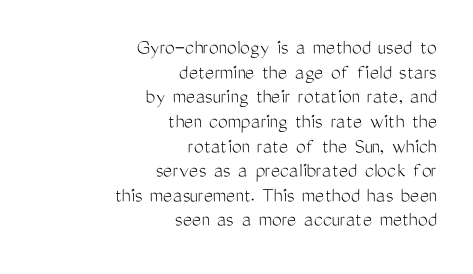
{"italic": "no", "bold": "no", "underline": "no", "align": "right", "line_spacing": "tight", "line_spacing_ratio": 1.12, "letter_spacing": "normal", "letter_spacing_em": 0.0, "glyph_px": 22}
